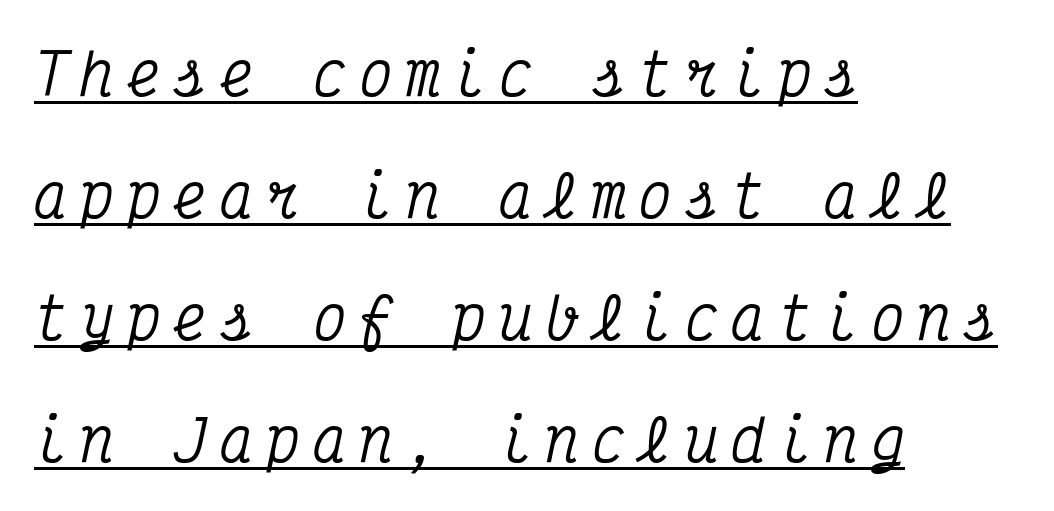
The image shows 56 px condensed serif type, italic (leaning right), monospaced; set left-aligned, loose line spacing (2.18x), unusually wide letter spacing (+0.23 em), underlined; medium stroke contrast and a medium x-height.
